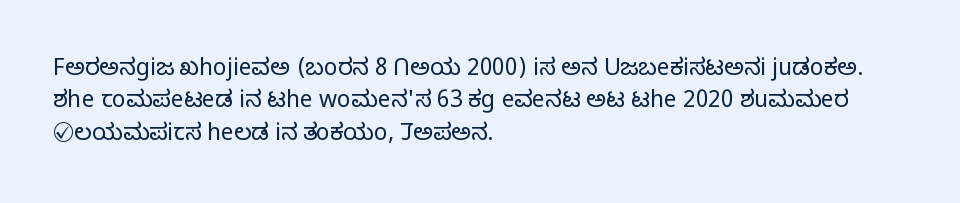
Q: Is the text bold? A: No.
Q: Is the text italic (slanted)? A: No, it is upright.
Q: Is the text underlined? A: No.
Q: How is the paragraph aligned? A: Left-aligned.
Q: Is the spacing between letters normal or unusually wide? A: Normal.
Q: Is the spacing between lines tight, normal or loose? A: Normal.
